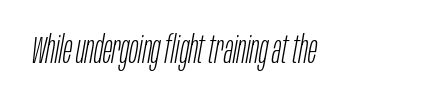
{"italic": "yes", "lean": "right", "slant_degrees": 10, "bold": "no", "weight": "light", "width": "condensed", "stroke_contrast": "low", "x_height": "large", "monospaced": "no", "underline": "no", "letter_spacing": "normal", "letter_spacing_em": 0.0, "glyph_px": 38}
